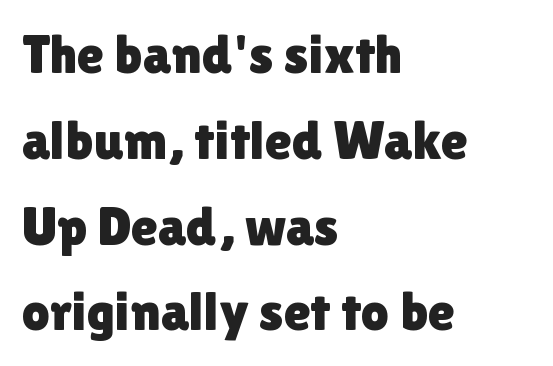
Do the characters align in a grid? No, the font is proportional. In terms of posture, this sample is upright. The typeface chosen for these lines omits serifs. Just letters on the line, the space beneath them empty. What stands out about the letter spacing? Nothing — it is the standard amount. The vertical gap from one line to the next is medium.
